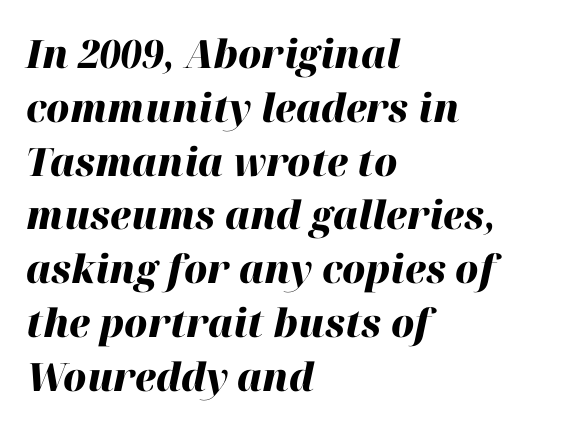
Q: Is the text bold? A: Yes.
Q: Is the text italic (slanted)? A: Yes, it leans right by about 12 degrees.
Q: Is the text underlined? A: No.
Q: How is the paragraph aligned? A: Left-aligned.
Q: Is the spacing between letters normal or unusually wide? A: Normal.
Q: Is the spacing between lines tight, normal or loose? A: Normal.
Q: Width (condensed, normal, or wide)? A: Normal.
Q: Stroke contrast? A: High.
Q: x-height? A: Medium.
Q: Monospaced? A: No.
